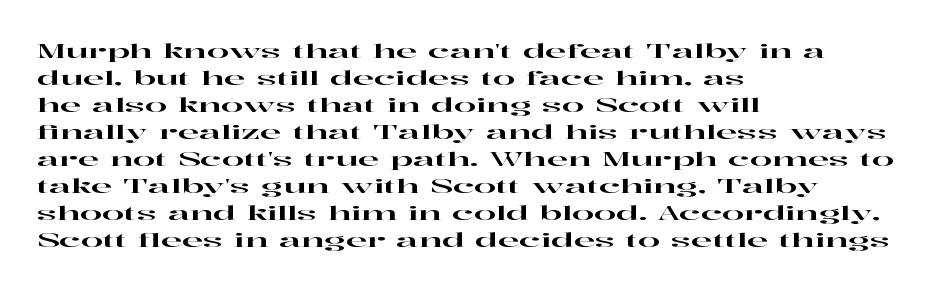
The image shows 20 px text type, upright; set left-aligned, normal line spacing (1.35x), normal letter spacing, not underlined.
